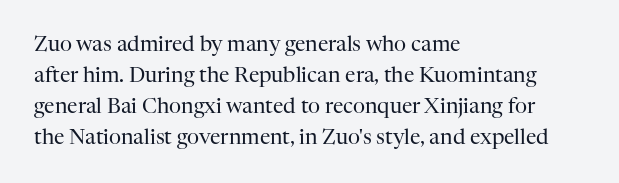
If you drew a line through each stem, it would be perfectly vertical. Leftover space on each line is placed entirely after the last word. The vertical gap from one line to the next is medium. The specimen omits any rule beneath the text block's lines.
